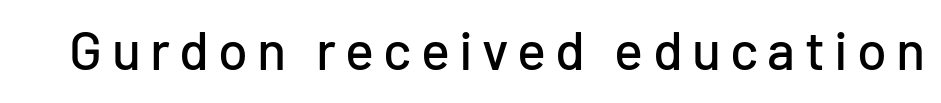
{"serif": "no", "italic": "no", "width": "normal", "stroke_contrast": "low", "x_height": "medium", "monospaced": "no", "underline": "no", "glyph_px": 54}
